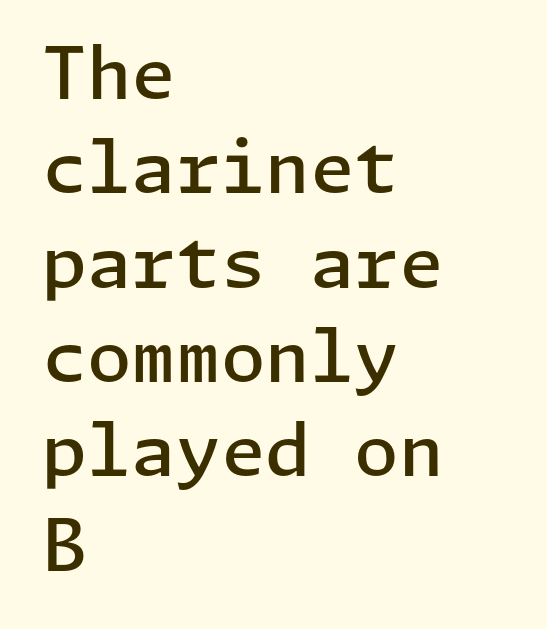
The block of text has a typical density, with ordinary space between rows. This rendering uses left alignment, leaving the right contour irregular. This sample uses a sans-serif face. This rendering features lettering with no underline. A roman cut, with each character standing at attention. These lines carry some extra weight — a demibold, not a full bold.
